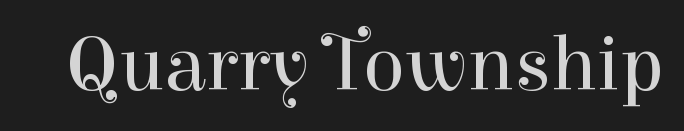
The image shows 78 px regular-weight serif type, upright; set normal letter spacing, not underlined; high stroke contrast and a medium x-height.
